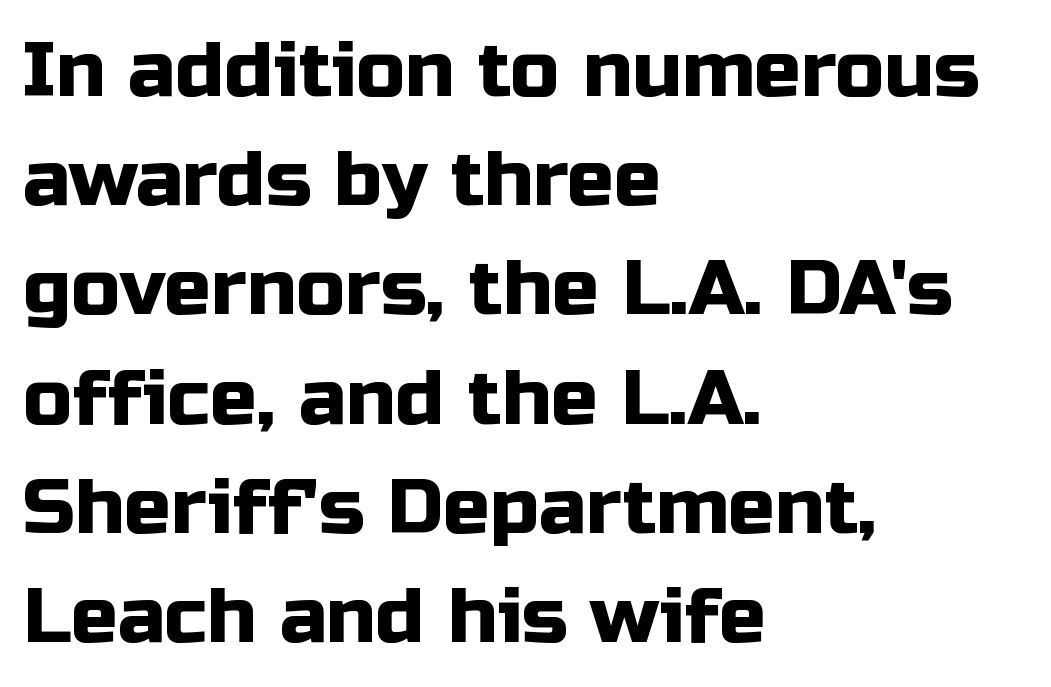
Look at the bottom of the vertical strokes: they stop flat, with no serifs. Style check: upright. Do the characters align in a grid? No, the font is proportional. Short note: letters normally spaced.
